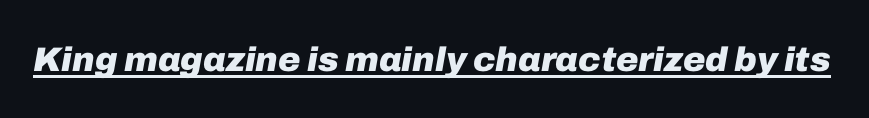
Think of a printed novel: that variable character pitch is what you see here. This sample uses an oblique cut, with every glyph tilted off the vertical. Heavy-handed strokes throughout: this text is bold. You could call the tracking neutral — neither tight nor loose. A typographer would call this underscored text.
